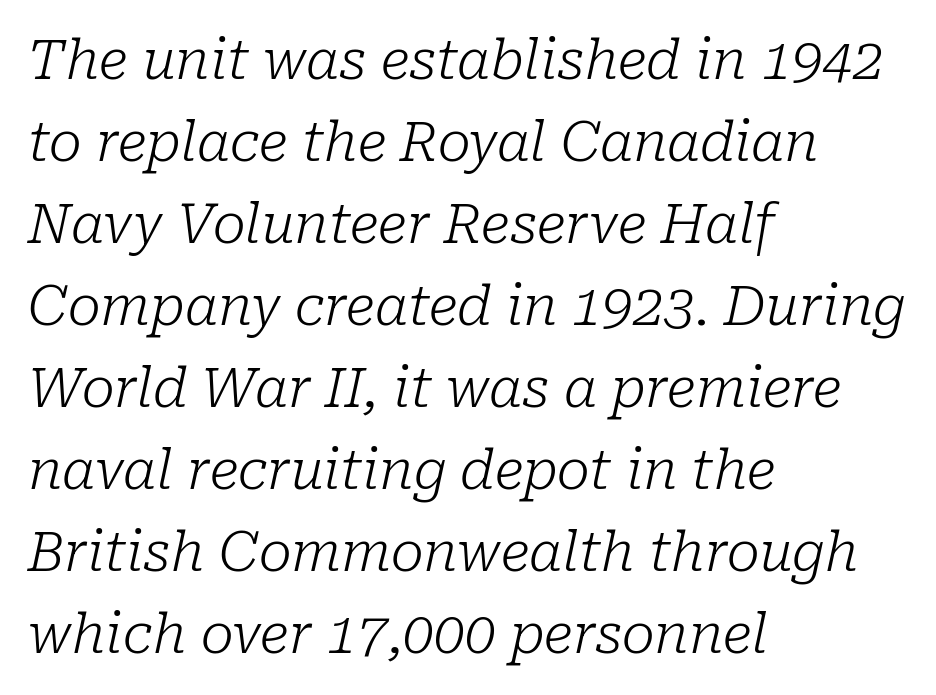
Q: Is the text bold? A: No.
Q: Is the text italic (slanted)? A: Yes, it leans right by about 10 degrees.
Q: Is the typeface a serif or a sans-serif typeface? A: Serif.
Q: Is the text underlined? A: No.
Q: How is the paragraph aligned? A: Left-aligned.
Q: Is the spacing between letters normal or unusually wide? A: Normal.
Q: Is the spacing between lines tight, normal or loose? A: Normal.
Q: Width (condensed, normal, or wide)? A: Normal.
Q: Stroke contrast? A: Low.
Q: x-height? A: Medium.
Q: Monospaced? A: No.
